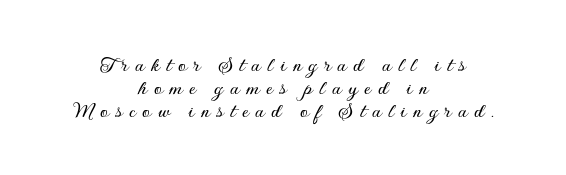
{"underline": "no", "align": "center", "line_spacing": "tight", "line_spacing_ratio": 0.99, "letter_spacing": "wide", "letter_spacing_em": 0.28, "glyph_px": 23}
